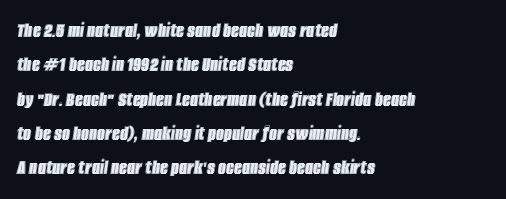
Each word holds together tightly as a unit, with standard inter-letter gaps. Unmarked baselines from the first word to the last. Every row of glyphs begins at an identical x-position on the left. It's the slanting kind of type.
